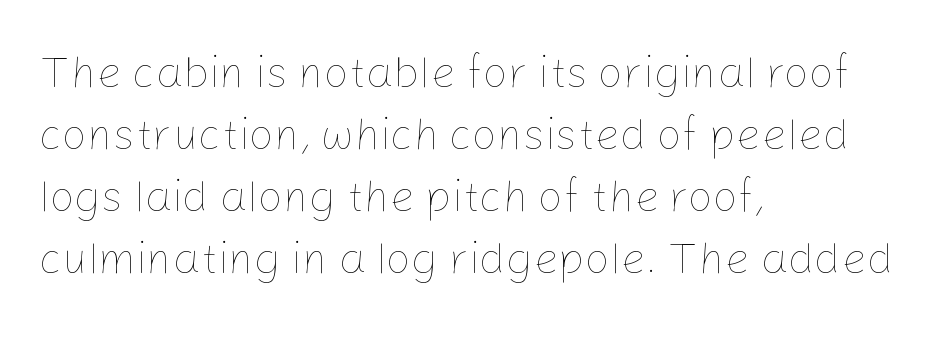
{"italic": "no", "bold": "no", "weight": "thin", "width": "normal", "stroke_contrast": "low", "x_height": "medium", "monospaced": "no", "underline": "no", "align": "left", "line_spacing": "normal", "line_spacing_ratio": 1.41, "letter_spacing": "normal", "letter_spacing_em": 0.0, "glyph_px": 44}
